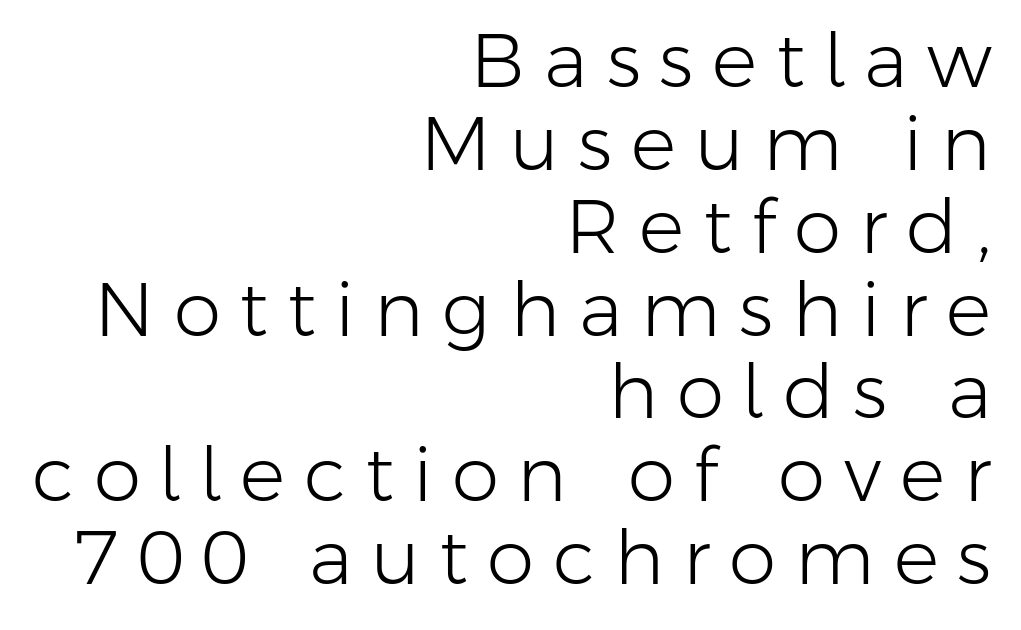
Q: Is the text bold? A: No.
Q: Is the text italic (slanted)? A: No, it is upright.
Q: Is the typeface a serif or a sans-serif typeface? A: Sans-serif.
Q: Is the text underlined? A: No.
Q: How is the paragraph aligned? A: Right-aligned.
Q: Is the spacing between letters normal or unusually wide? A: Unusually wide.
Q: Is the spacing between lines tight, normal or loose? A: Tight.
Q: Width (condensed, normal, or wide)? A: Normal.
Q: Stroke contrast? A: Low.
Q: x-height? A: Medium.
Q: Monospaced? A: No.
